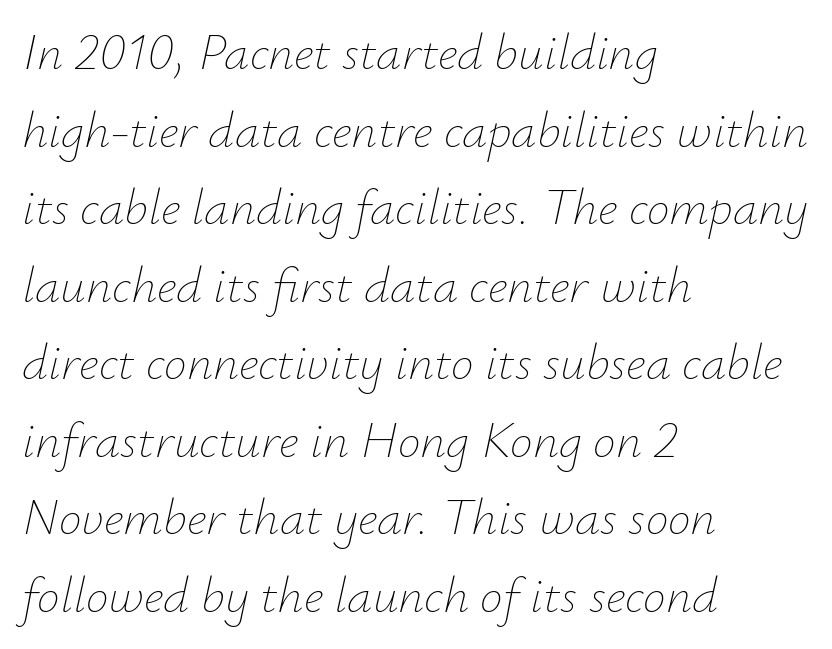
Q: Is the text bold? A: No.
Q: Is the text italic (slanted)? A: Yes, it leans right by about 12 degrees.
Q: Is the text underlined? A: No.
Q: How is the paragraph aligned? A: Left-aligned.
Q: Is the spacing between letters normal or unusually wide? A: Normal.
Q: Is the spacing between lines tight, normal or loose? A: Normal.
Q: Width (condensed, normal, or wide)? A: Normal.
Q: Stroke contrast? A: Low.
Q: x-height? A: Small.
Q: Monospaced? A: No.
